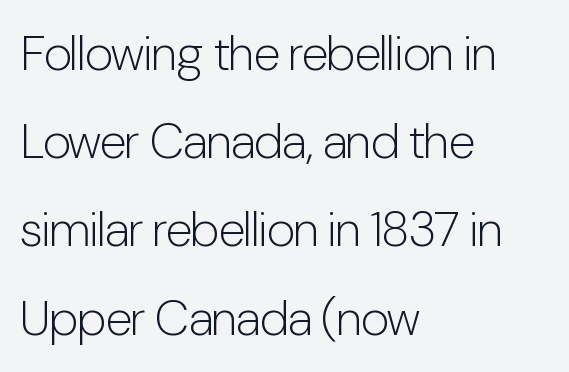
Q: Is the text bold? A: No.
Q: Is the text italic (slanted)? A: No, it is upright.
Q: Is the typeface a serif or a sans-serif typeface? A: Sans-serif.
Q: Is the text underlined? A: No.
Q: How is the paragraph aligned? A: Left-aligned.
Q: Is the spacing between letters normal or unusually wide? A: Normal.
Q: Width (condensed, normal, or wide)? A: Condensed.
Q: Stroke contrast? A: Low.
Q: x-height? A: Medium.
Q: Monospaced? A: No.
